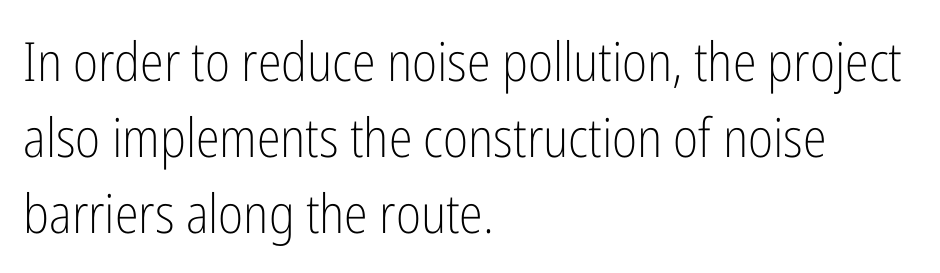
Q: Is the text bold? A: No.
Q: Is the text italic (slanted)? A: No, it is upright.
Q: Is the typeface a serif or a sans-serif typeface? A: Sans-serif.
Q: Is the text underlined? A: No.
Q: How is the paragraph aligned? A: Left-aligned.
Q: Is the spacing between letters normal or unusually wide? A: Normal.
Q: Is the spacing between lines tight, normal or loose? A: Normal.
Q: Width (condensed, normal, or wide)? A: Condensed.
Q: Stroke contrast? A: Low.
Q: x-height? A: Medium.
Q: Monospaced? A: No.
